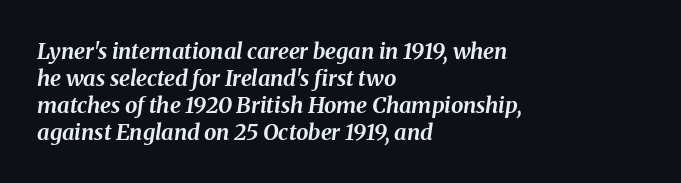
The image shows 22 px bold type, italic (leaning right); set left-aligned, line spacing 1.22x, normal letter spacing, not underlined.
